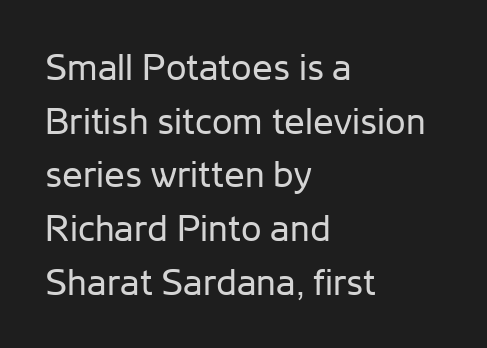
The image shows 37 px regular-weight sans-serif type, upright; set left-aligned, normal line spacing (1.45x), normal letter spacing, not underlined; low stroke contrast and a medium x-height.
